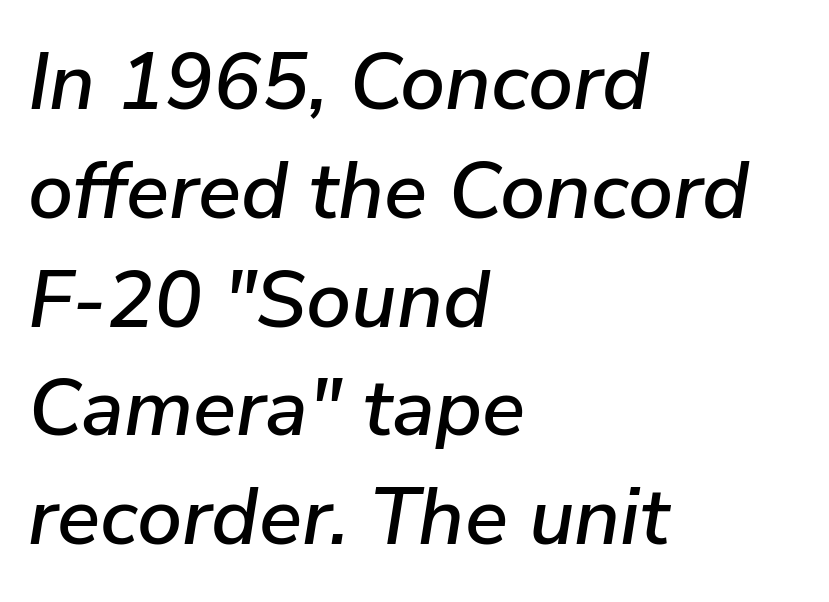
The image shows 80 px text type, italic (leaning right); set left-aligned, normal line spacing (1.36x), normal letter spacing, not underlined; low stroke contrast and a medium x-height.
